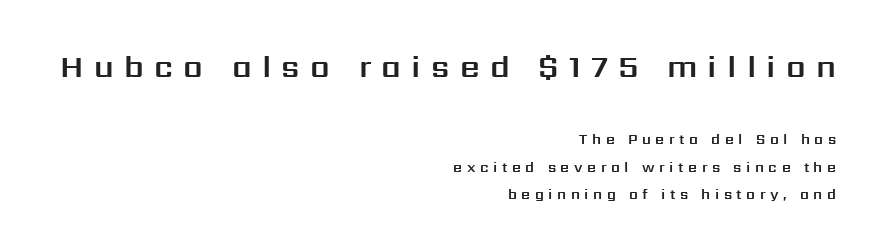
Is the lower block the larger one? No — the upper block carries the bigger type. You could not count columns in this text — the font is proportionally spaced. The space directly below the letters is spotless. Is the letter spacing exaggerated? Yes — the characters are pushed far apart. A flush-right, rag-left setting is used for this passage. Regarding leading, the lines here are spaced well apart.
